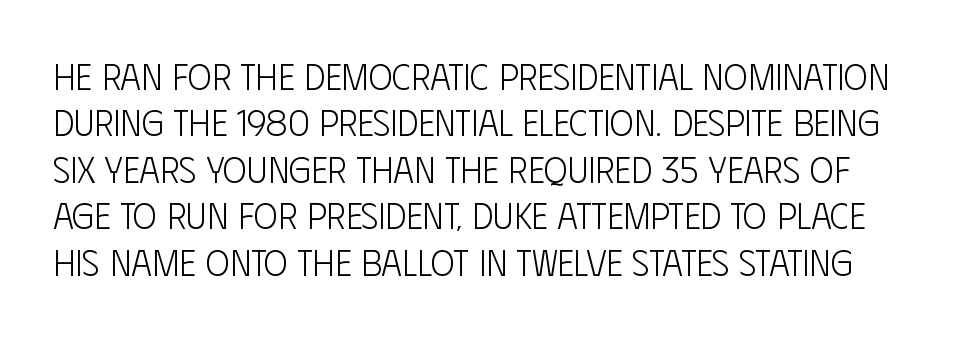
The image shows 36 px light, condensed sans-serif type, upright; set normal line spacing (1.29x), normal letter spacing, not underlined; low stroke contrast and a large x-height.
